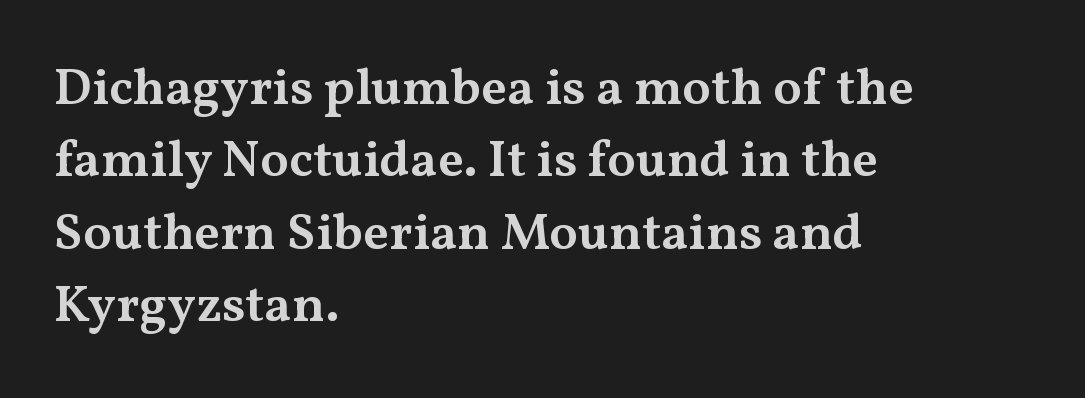
{"serif": "yes", "italic": "no", "bold": "semi", "weight": "semibold", "width": "wide", "stroke_contrast": "medium", "x_height": "medium", "monospaced": "no", "underline": "no", "align": "left", "line_spacing": "normal", "line_spacing_ratio": 1.39, "letter_spacing": "normal", "letter_spacing_em": 0.0, "glyph_px": 52}
